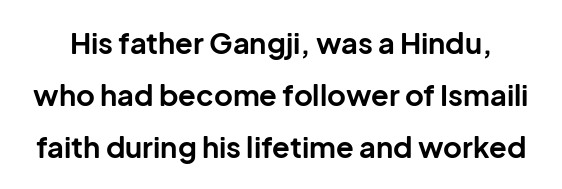
Posture: straight, roman, zero tilt. This rendering features lettering with no underline. A dark, heavy texture on the line: the type is bold. There is no visible air inserted between adjacent glyphs. Are there feet on the stems? There aren't — it's a sans.
